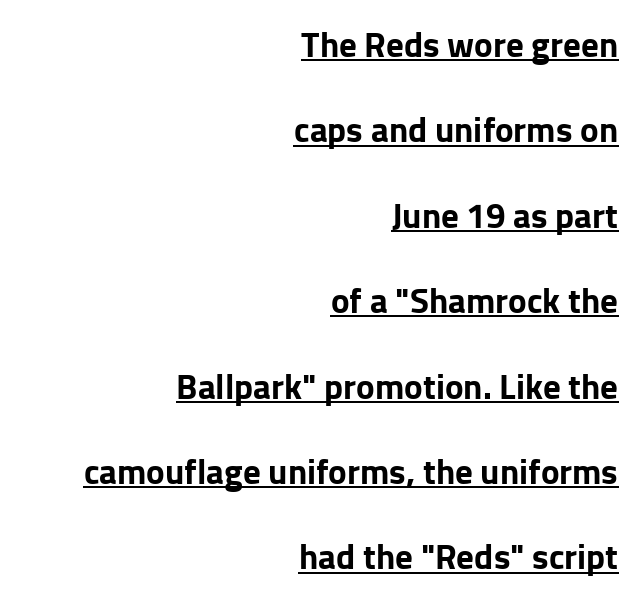
Q: Is the text bold? A: Yes.
Q: Is the text italic (slanted)? A: No, it is upright.
Q: Is the typeface a serif or a sans-serif typeface? A: Sans-serif.
Q: Is the text underlined? A: Yes.
Q: How is the paragraph aligned? A: Right-aligned.
Q: Is the spacing between letters normal or unusually wide? A: Normal.
Q: Is the spacing between lines tight, normal or loose? A: Loose.
Q: Width (condensed, normal, or wide)? A: Normal.
Q: Stroke contrast? A: Low.
Q: x-height? A: Medium.
Q: Monospaced? A: No.
